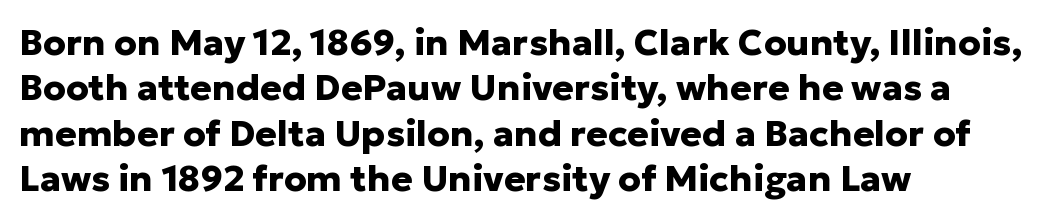
The image shows 36 px heavy sans-serif type, upright; set left-aligned, normal line spacing (1.26x), normal letter spacing, not underlined; low stroke contrast and a medium x-height.
